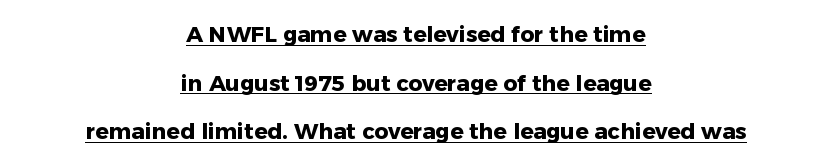
Q: Is the text bold? A: Yes.
Q: Is the text italic (slanted)? A: No, it is upright.
Q: Is the text underlined? A: Yes.
Q: How is the paragraph aligned? A: Centered.
Q: Is the spacing between letters normal or unusually wide? A: Normal.
Q: Is the spacing between lines tight, normal or loose? A: Loose.
